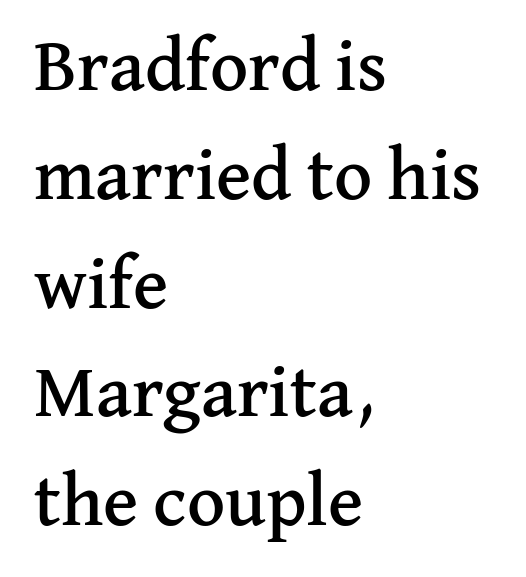
{"serif": "yes", "italic": "no", "width": "normal", "stroke_contrast": "medium", "x_height": "medium", "monospaced": "no", "underline": "no", "align": "left", "line_spacing": "normal", "line_spacing_ratio": 1.47, "letter_spacing": "normal", "letter_spacing_em": 0.0, "glyph_px": 74}
